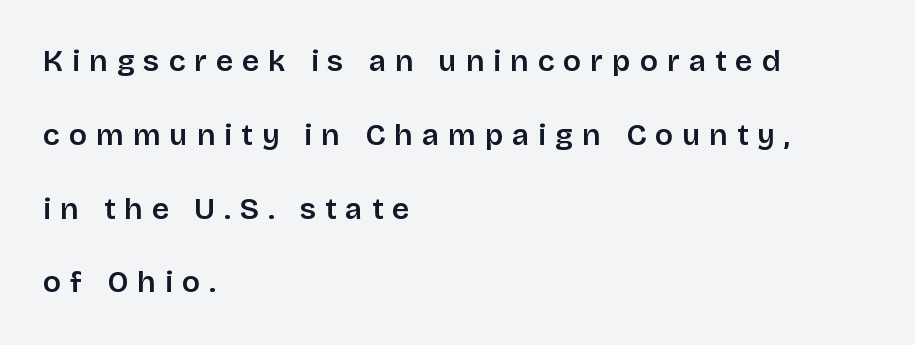
{"serif": "no", "italic": "no", "width": "normal", "stroke_contrast": "low", "x_height": "large", "monospaced": "no", "underline": "no", "align": "left", "line_spacing": "loose", "line_spacing_ratio": 2.46, "letter_spacing": "wide", "letter_spacing_em": 0.3, "glyph_px": 30}
